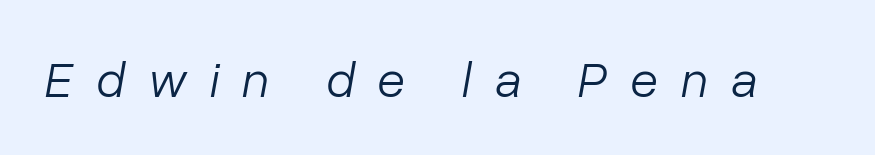
The face used here is rendered with a markedly widened letterfit. Vertical stems look standard width or narrower in stroke. If you drew a line through each stem, it would be angled. Spacing verdict: proportional, widths tailored to each character. Letters rest on an invisible, unmarked baseline.
